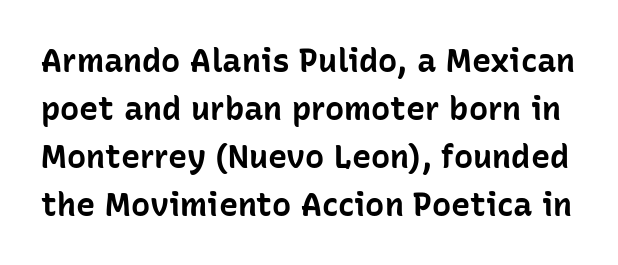
{"serif": "no", "italic": "no", "bold": "yes", "weight": "bold", "width": "normal", "stroke_contrast": "low", "x_height": "medium", "monospaced": "no", "underline": "no", "line_spacing": "normal", "line_spacing_ratio": 1.5, "letter_spacing": "normal", "letter_spacing_em": 0.0, "glyph_px": 32}
